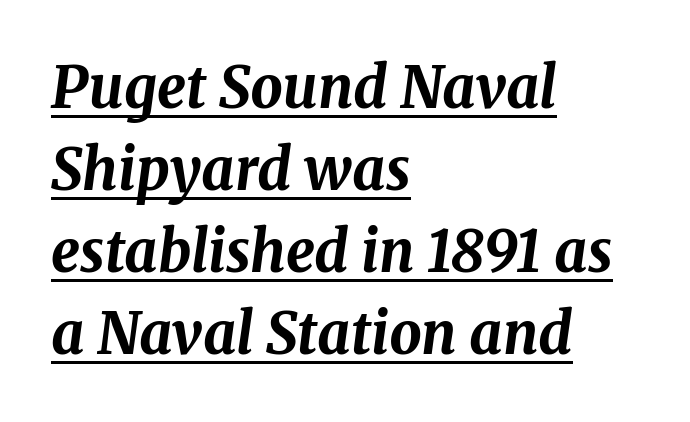
The image shows 57 px bold type, italic (leaning right); set left-aligned, normal line spacing (1.44x), normal letter spacing, underlined; medium stroke contrast and a medium x-height.
